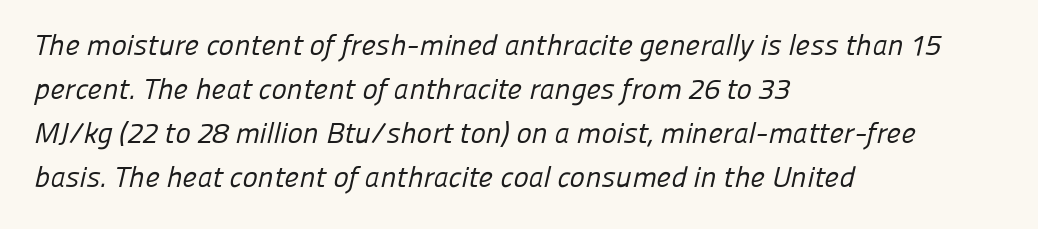
Q: Is the text bold? A: No.
Q: Is the typeface a serif or a sans-serif typeface? A: Sans-serif.
Q: Is the text underlined? A: No.
Q: How is the paragraph aligned? A: Left-aligned.
Q: Is the spacing between letters normal or unusually wide? A: Normal.
Q: Is the spacing between lines tight, normal or loose? A: Normal.
Q: Width (condensed, normal, or wide)? A: Normal.
Q: Stroke contrast? A: Low.
Q: x-height? A: Medium.
Q: Monospaced? A: No.
